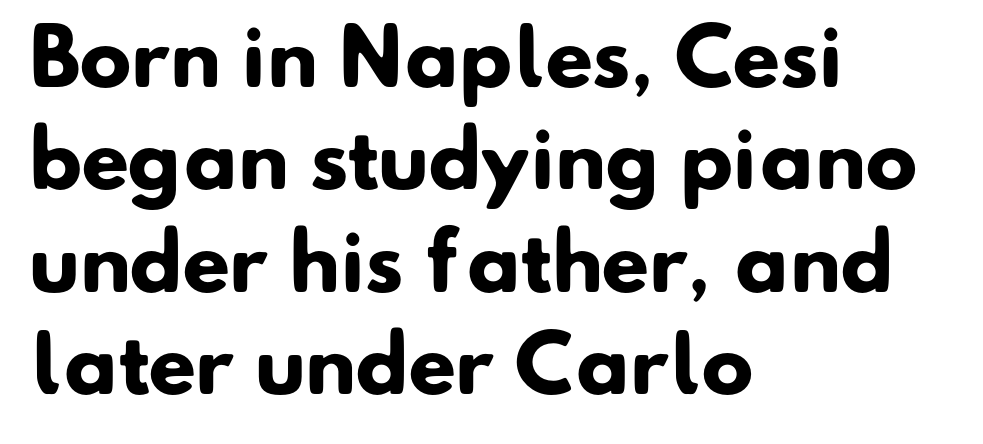
The image shows 77 px heavy sans-serif type; set left-aligned, normal line spacing (1.33x), normal letter spacing, not underlined; low stroke contrast and a small x-height.
